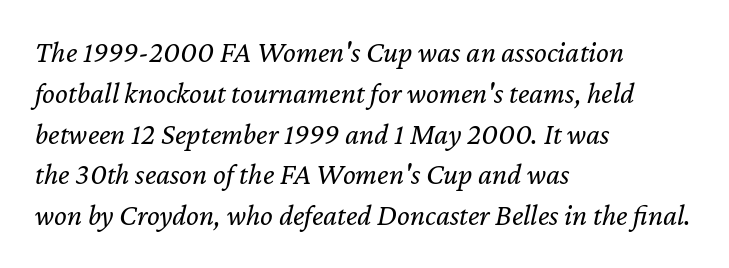
Tracking here is standard; glyphs follow each other at the usual distance. Regarding leading, the lines here are spaced in the standard way. These lines are set flush left with a ragged right edge. Note the varied advance widths — an 'i' is clearly narrower than an 'm'. Glance below the letters and you will spot only blank space.
